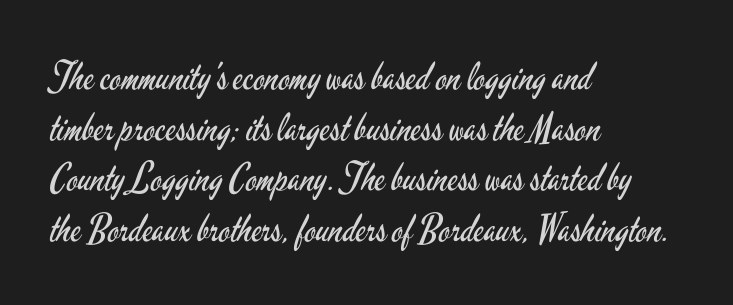
The image shows 38 px regular-weight, condensed sans-serif type; set left-aligned, normal line spacing (1.33x), normal letter spacing, not underlined; low stroke contrast and a small x-height.
